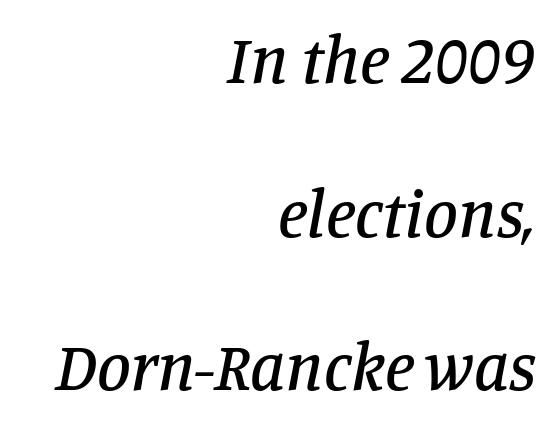
The image shows 68 px serif type, italic (leaning right); set right-aligned, loose line spacing (2.26x), normal letter spacing, not underlined; low stroke contrast and a large x-height.
